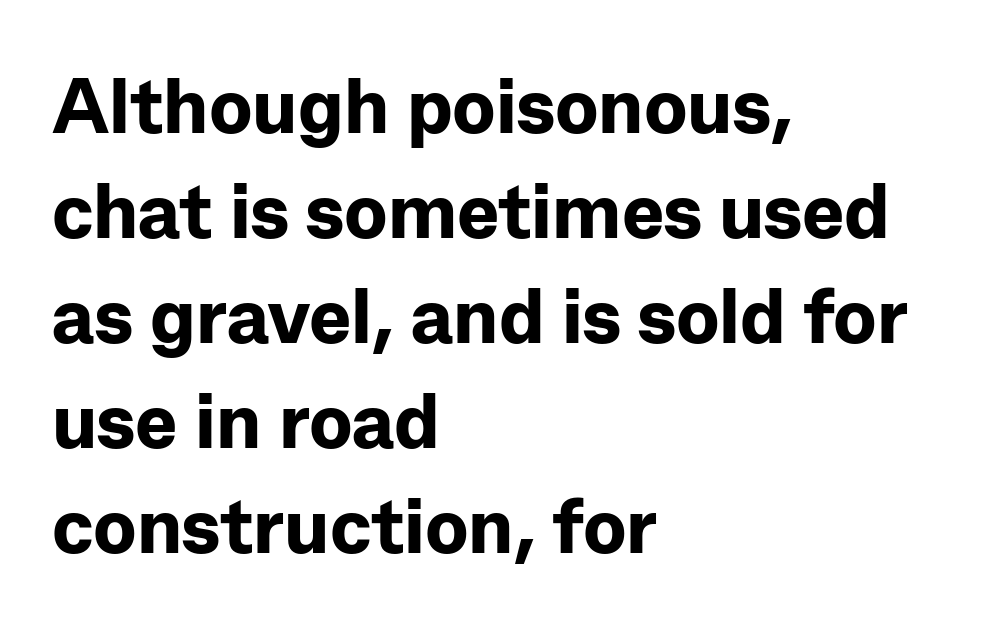
To sum up the face: it is a sans, with no serifs. Summary of weight: heavy, a full bold. These lines are set flush left with a ragged right edge. The gap between lines stays unmarked. The lines sit at an ordinary, default distance from one another.
